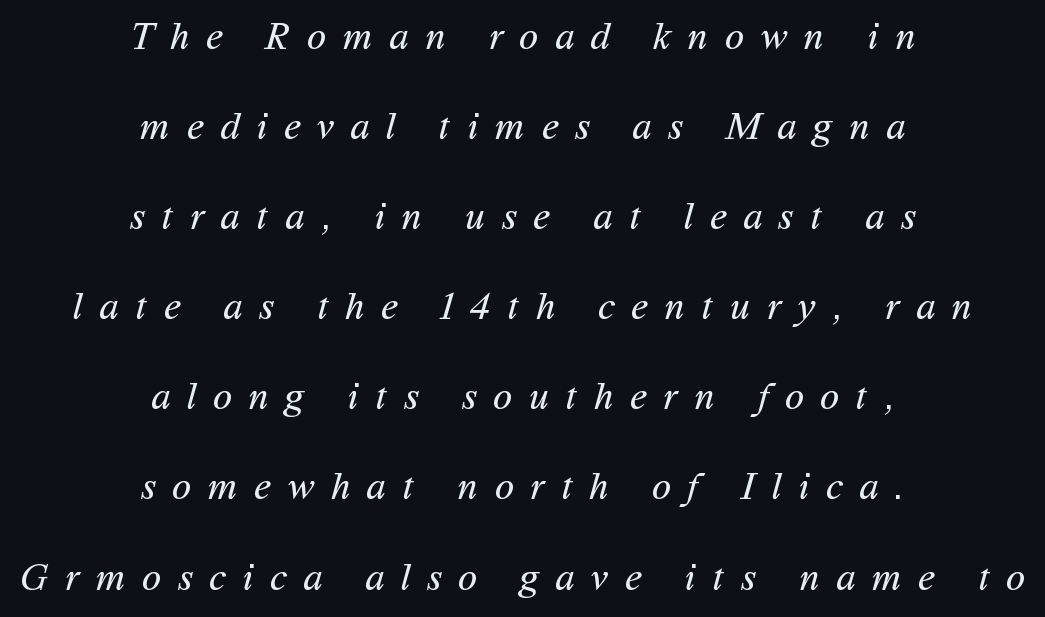
Q: Is the text bold? A: No.
Q: Is the typeface a serif or a sans-serif typeface? A: Sans-serif.
Q: Is the text underlined? A: No.
Q: How is the paragraph aligned? A: Centered.
Q: Is the spacing between letters normal or unusually wide? A: Unusually wide.
Q: Is the spacing between lines tight, normal or loose? A: Loose.
Q: Width (condensed, normal, or wide)? A: Normal.
Q: Stroke contrast? A: Medium.
Q: x-height? A: Medium.
Q: Monospaced? A: No.
